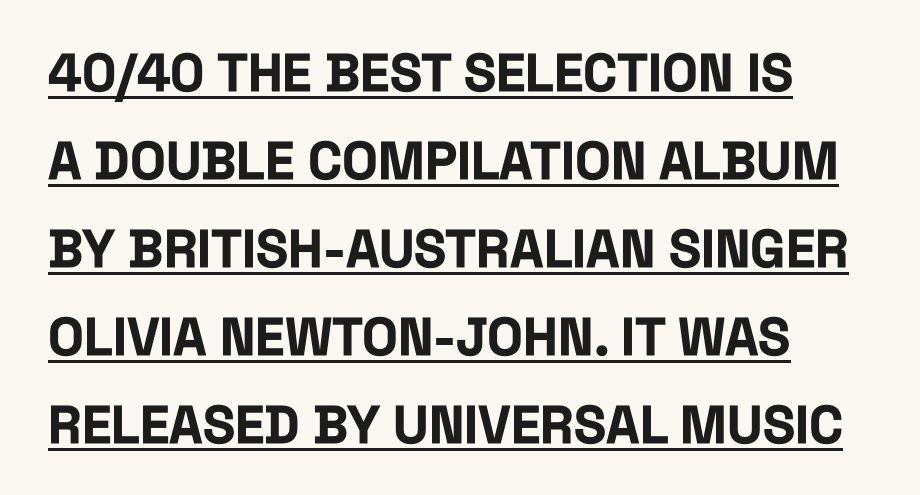
The image shows 53 px bold, condensed sans-serif type, upright; set normal line spacing (1.66x), normal letter spacing, underlined; low stroke contrast and a large x-height.
